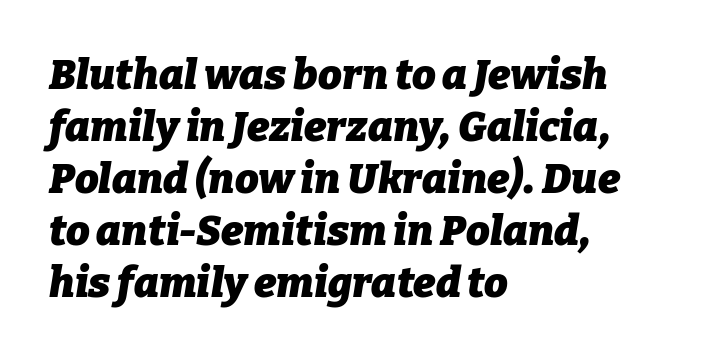
A full-strength bold gives these letters their thick strokes. Note the varied advance widths — an 'i' is clearly narrower than an 'm'. This rendering uses left alignment, leaving the right contour irregular. Caption: standard tracking, unaltered. Slant detected: the letters are inclined.
